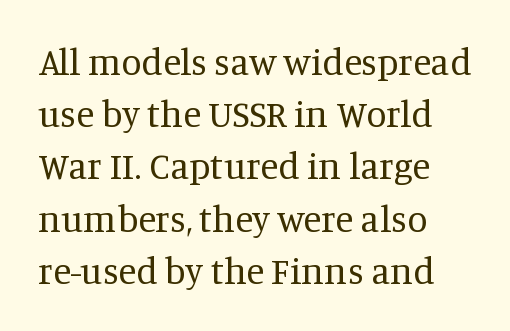
{"serif": "yes", "italic": "no", "bold": "no", "weight": "regular", "width": "normal", "stroke_contrast": "medium", "x_height": "large", "monospaced": "no", "underline": "no", "align": "left", "line_spacing": "normal", "line_spacing_ratio": 1.41, "letter_spacing": "normal", "letter_spacing_em": 0.0, "glyph_px": 37}
